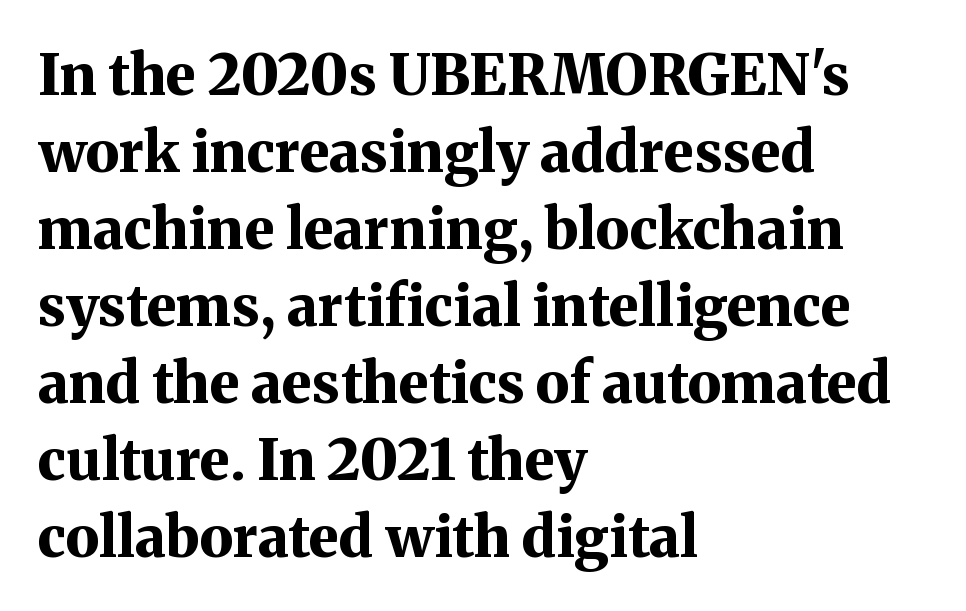
Compared with a centered layout, this one pins lines to the left instead. Vertical strokes here are truly vertical. Does the weight exceed regular? Yes, all the way to bold. Interline gaps are of average width in this sample. Font category for this specimen: serif. Descenders are the only things crossing below the line.
